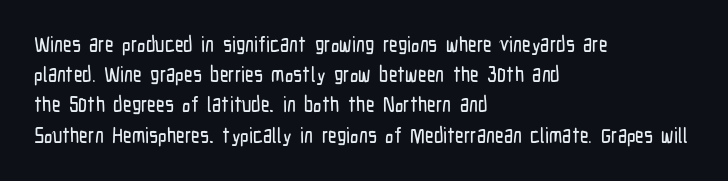
The image shows 21 px text type, upright; set left-aligned, normal line spacing (1.44x), normal letter spacing, not underlined.
